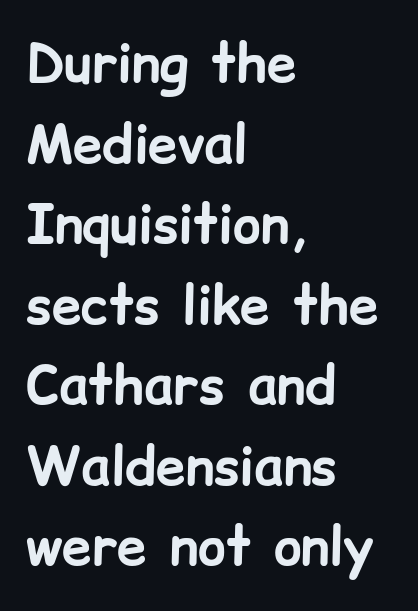
{"serif": "no", "italic": "no", "bold": "yes", "weight": "bold", "width": "normal", "stroke_contrast": "low", "x_height": "medium", "monospaced": "no", "underline": "no", "align": "left", "line_spacing": "normal", "line_spacing_ratio": 1.52, "letter_spacing": "normal", "letter_spacing_em": 0.0, "glyph_px": 53}
